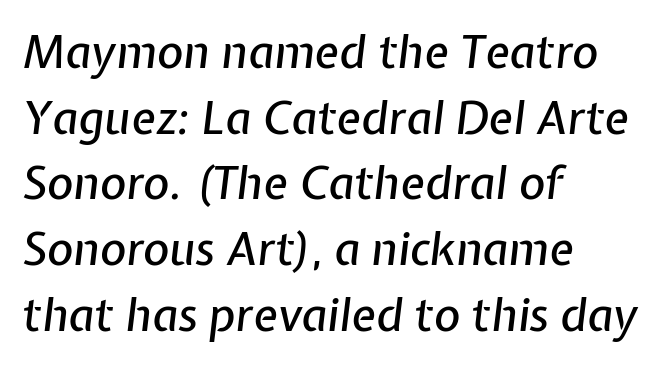
{"italic": "yes", "lean": "right", "slant_degrees": 7, "width": "normal", "stroke_contrast": "low", "x_height": "medium", "monospaced": "no", "underline": "no", "align": "left", "line_spacing": "normal", "line_spacing_ratio": 1.46, "letter_spacing": "normal", "letter_spacing_em": 0.0, "glyph_px": 45}
